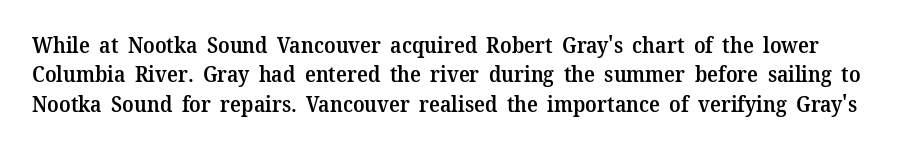
These lines sit exactly where default settings would place them. This is roman type, the default non-slanted kind. Tracking here is standard; glyphs follow each other at the usual distance. Moderately thickened strokes mark this as semibold type. Anything drawn beneath the words? Only blank space.
